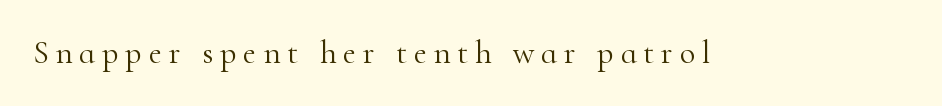
Each letter keeps its own natural width here, so spacing adapts to shape. Quick note: not italic, upright. Examine the stroke ends and you'll spot serifs. This rendering features lettering with no underline. A typesetter would call this heavily tracked-out type. The face looks like a standard text weight, possibly lighter.
